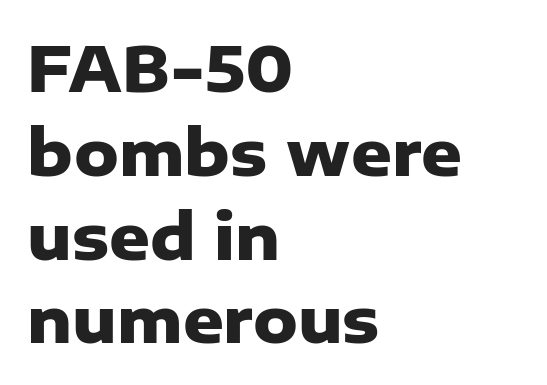
The image shows 63 px heavy sans-serif type, upright; set left-aligned, normal line spacing (1.33x), normal letter spacing, not underlined; low stroke contrast and a medium x-height.
